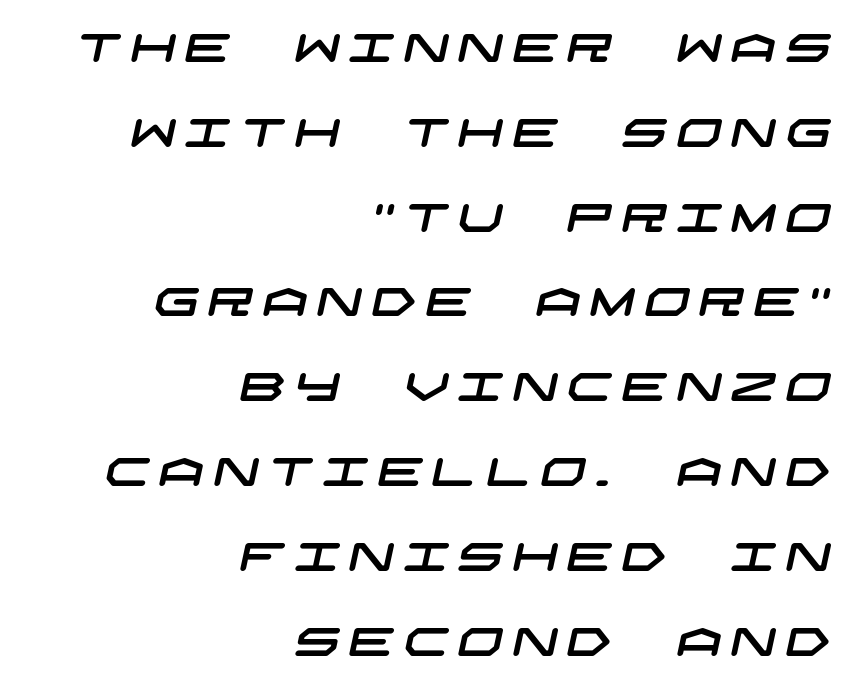
The image shows 40 px wide sans-serif type; set right-aligned, loose line spacing (2.12x), unusually wide letter spacing (+0.23 em), not underlined; low stroke contrast and a large x-height.
